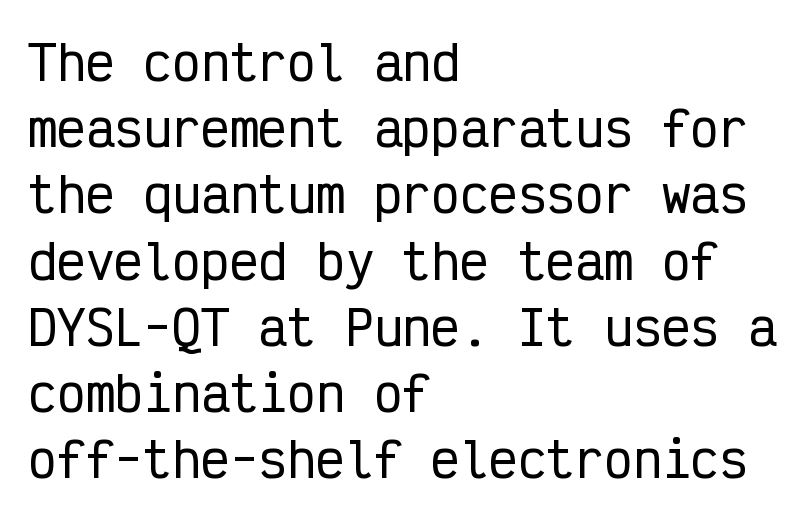
The leading is moderate, giving the passage an even texture. Does the lettering tilt? It doesn't — this is upright. Layout note: lines flush left. A typesetter would call this monospace, since all characters share one set width. Default kerning and tracking; the words read as compact shapes. Check under the words: just untouched page.
